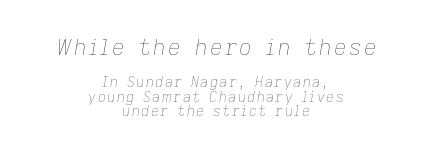
{"italic": "yes", "lean": "right", "slant_degrees": 9, "bold": "no", "underline": "no", "align": "center", "line_spacing": "tight", "line_spacing_ratio": 1.03, "larger_block": "first", "size_ratio": 1.57, "glyph_px": 22}
